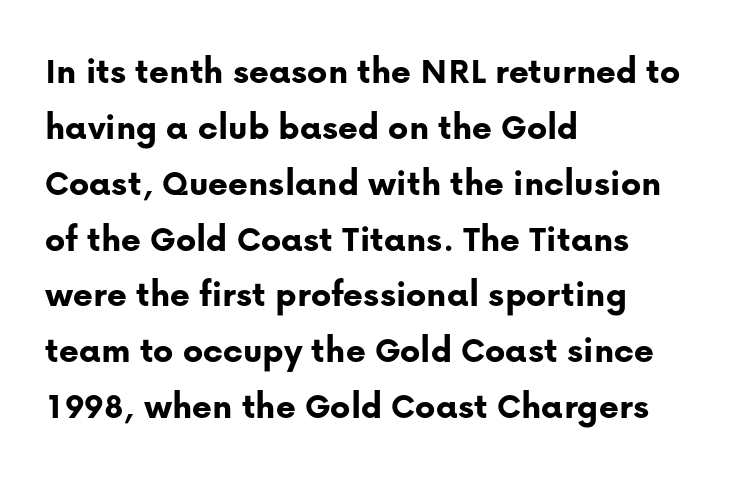
The rows are spaced the way most documents space them. If you drew a line through each stem, it would be perfectly vertical. Nothing unusual about the tracking: characters are spaced as the font intends. Is this a fixed-width face? No — the glyphs have proportional, varying widths.
